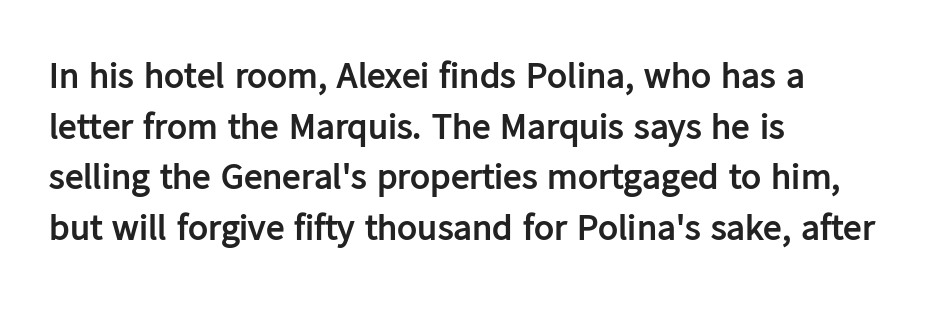
{"serif": "no", "italic": "no", "bold": "yes", "weight": "semibold", "width": "normal", "stroke_contrast": "low", "x_height": "medium", "monospaced": "no", "underline": "no", "align": "left", "line_spacing": "normal", "line_spacing_ratio": 1.37, "letter_spacing": "normal", "letter_spacing_em": 0.0, "glyph_px": 37}
